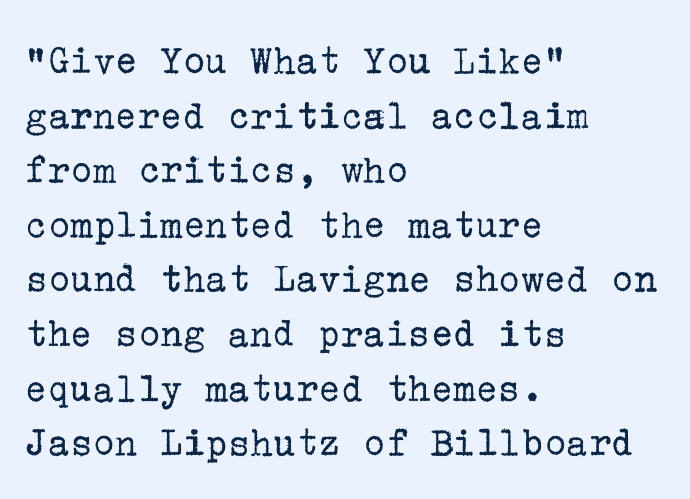
Caption: multi-line text, flush left, ragged right. Stroke terminals: seriffed. Honestly, the row spacing looks completely unremarkable. Vertical stems look standard width or narrower in stroke. Clear beneath every line of the passage. Posture: upright roman.
